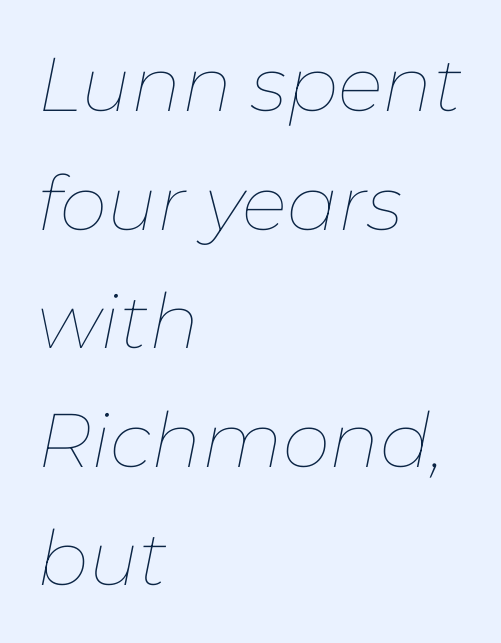
Beneath every word, the page is bare. These lines are rendered in a variable-pitch font. Does the leading feel generous? No, just average. A typesetter would mark this as italic. Every row of glyphs begins at an identical x-position on the left.
